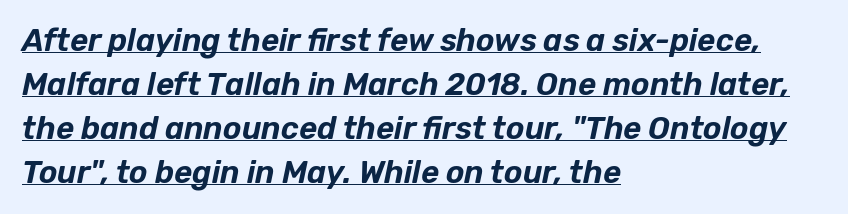
The image shows 31 px text type, italic (leaning right); set left-aligned, normal line spacing (1.42x), normal letter spacing, underlined; low stroke contrast and a medium x-height.
